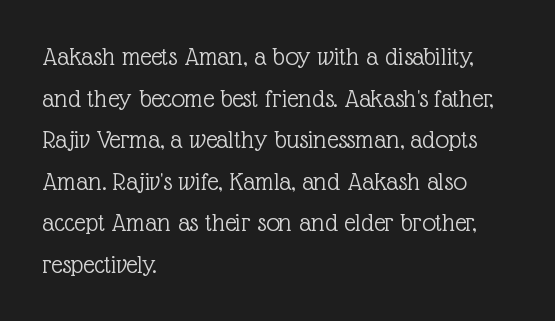
This sample uses an upright cut, with every glyph sitting square on the baseline. Lines of text with bare space underneath. The setting favours the left margin, as ordinary paragraphs usually do. Leading: standard. The typesetting does not lean heavy: it is not bold. You could call the tracking neutral — neither tight nor loose.
